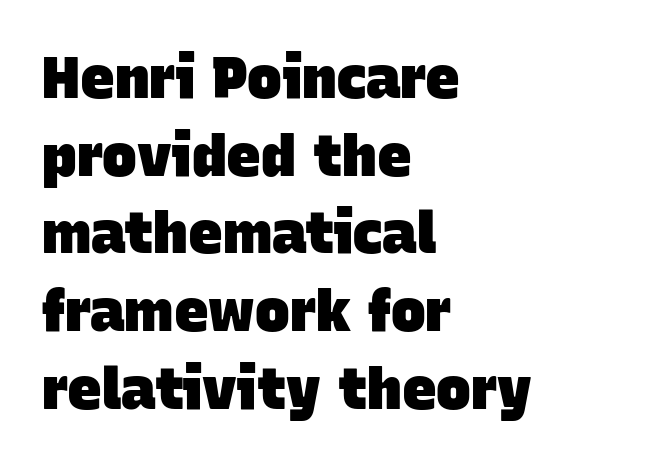
{"serif": "no", "bold": "yes", "weight": "heavy", "width": "normal", "stroke_contrast": "low", "x_height": "large", "monospaced": "no", "underline": "no", "align": "left", "line_spacing": "normal", "line_spacing_ratio": 1.34, "letter_spacing": "normal", "letter_spacing_em": 0.0, "glyph_px": 58}
